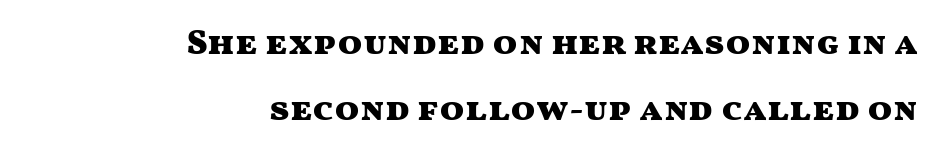
Q: Is the text bold? A: Yes.
Q: Is the text italic (slanted)? A: No, it is upright.
Q: Is the typeface a serif or a sans-serif typeface? A: Sans-serif.
Q: Is the text underlined? A: No.
Q: How is the paragraph aligned? A: Right-aligned.
Q: Is the spacing between letters normal or unusually wide? A: Normal.
Q: Width (condensed, normal, or wide)? A: Wide.
Q: Stroke contrast? A: Medium.
Q: x-height? A: Medium.
Q: Monospaced? A: No.
